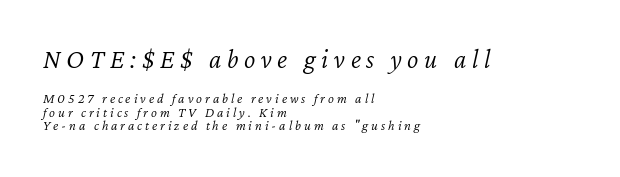
{"italic": "yes", "lean": "right", "slant_degrees": 12, "bold": "no", "underline": "no", "align": "left", "line_spacing": "tight", "line_spacing_ratio": 0.95, "letter_spacing": "wide", "letter_spacing_em": 0.21, "larger_block": "first", "size_ratio": 1.93, "glyph_px": 27}
